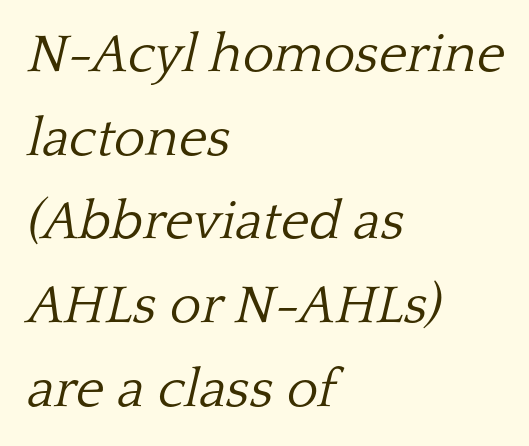
Q: Is the text bold? A: No.
Q: Is the text italic (slanted)? A: Yes, it leans right by about 13 degrees.
Q: Is the typeface a serif or a sans-serif typeface? A: Serif.
Q: Is the text underlined? A: No.
Q: How is the paragraph aligned? A: Left-aligned.
Q: Is the spacing between letters normal or unusually wide? A: Normal.
Q: Is the spacing between lines tight, normal or loose? A: Normal.
Q: Width (condensed, normal, or wide)? A: Normal.
Q: Stroke contrast? A: Low.
Q: x-height? A: Medium.
Q: Monospaced? A: No.
